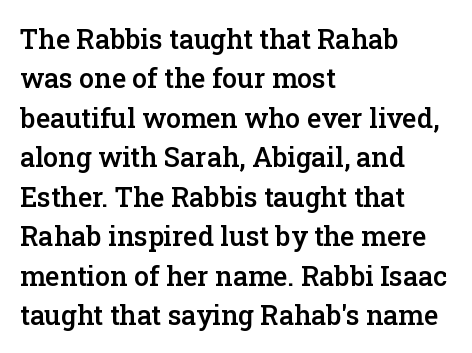
{"italic": "no", "bold": "semi", "underline": "no", "align": "left", "line_spacing": "normal", "line_spacing_ratio": 1.46, "letter_spacing": "normal", "letter_spacing_em": 0.0, "glyph_px": 27}
